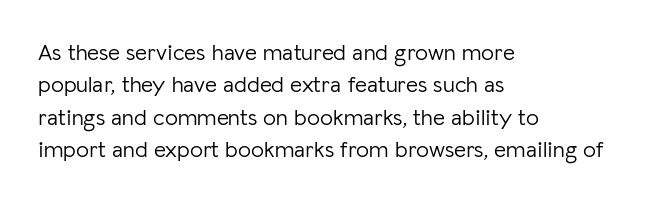
Q: Is the text bold? A: No.
Q: Is the text italic (slanted)? A: No, it is upright.
Q: Is the text underlined? A: No.
Q: How is the paragraph aligned? A: Left-aligned.
Q: Is the spacing between letters normal or unusually wide? A: Normal.
Q: Is the spacing between lines tight, normal or loose? A: Normal.
